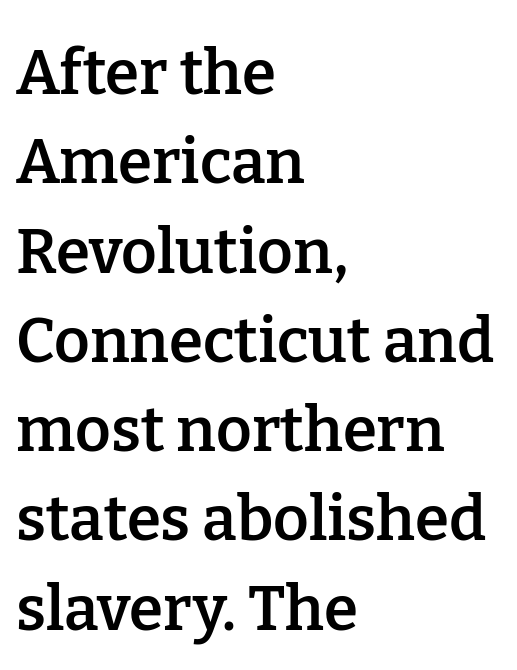
The image shows 62 px semibold serif type, upright; set left-aligned, normal line spacing (1.44x), normal letter spacing, not underlined; low stroke contrast and a medium x-height.
